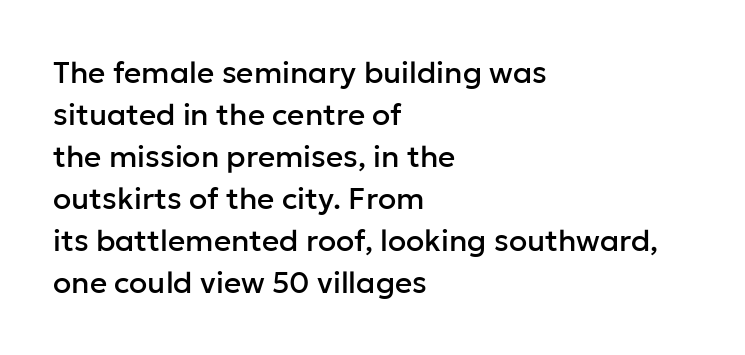
The glyphs in this specimen are sans serif. The lettering holds an erect, upright posture throughout. These lines are set flush left with a ragged right edge. How would I describe the line gaps? Plain and ordinary. These lines are rendered in a variable-pitch font.
